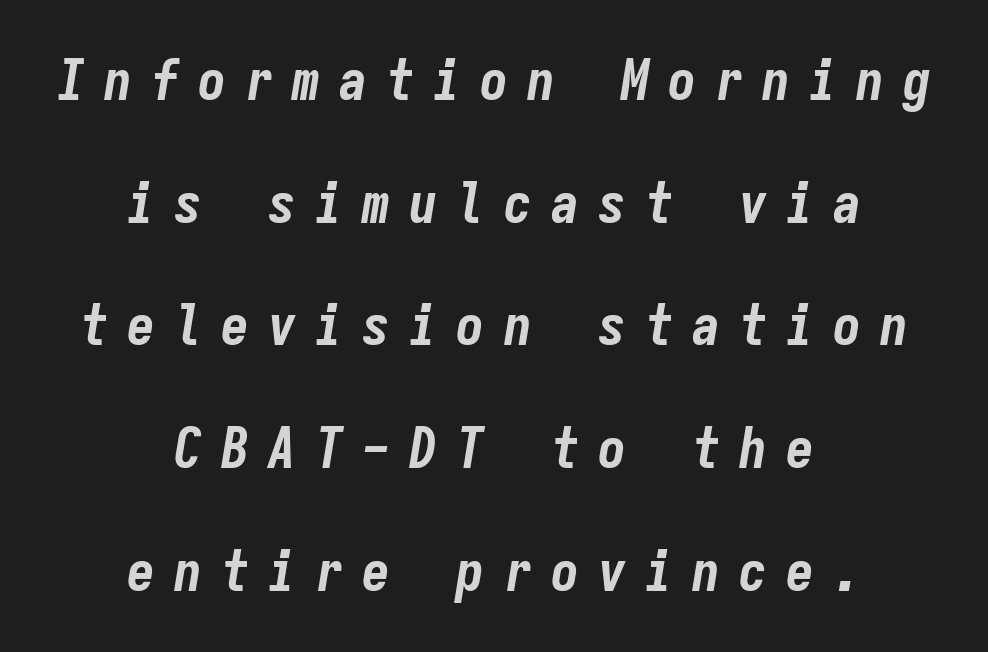
A typesetter would call this leading open, well beyond the default. Centered paragraph, ragged on both sides. Characters follow at a spacing far wider than the type designer built in. The font's italic variant was chosen for this text. Students, this is bold: see how much ink each stroke carries. Descenders are the only things crossing below the line.
